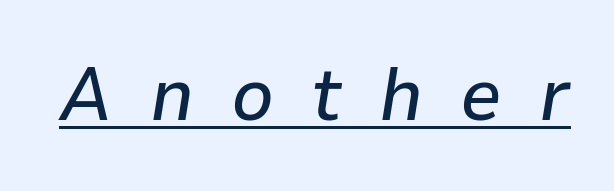
Q: Is the text italic (slanted)? A: Yes, it leans right by about 9 degrees.
Q: Is the text underlined? A: Yes.
Q: Is the spacing between letters normal or unusually wide? A: Unusually wide.
Q: Width (condensed, normal, or wide)? A: Normal.
Q: Stroke contrast? A: Low.
Q: x-height? A: Medium.
Q: Monospaced? A: No.
